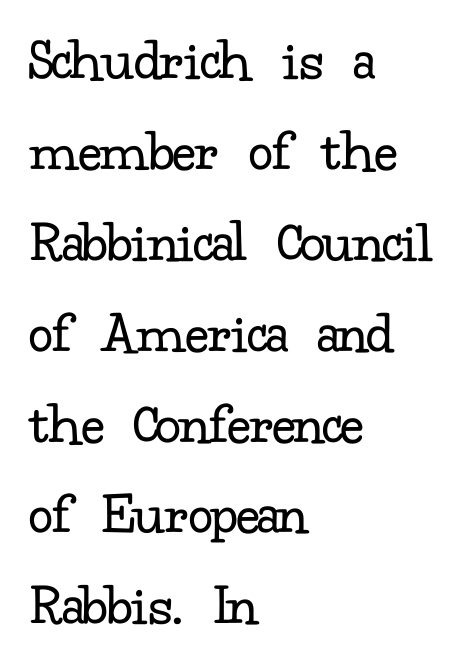
{"serif": "yes", "italic": "no", "bold": "no", "weight": "regular", "width": "normal", "stroke_contrast": "low", "x_height": "small", "monospaced": "no", "underline": "no", "align": "left", "line_spacing": "normal", "line_spacing_ratio": 1.49, "letter_spacing": "normal", "letter_spacing_em": 0.0, "glyph_px": 61}
